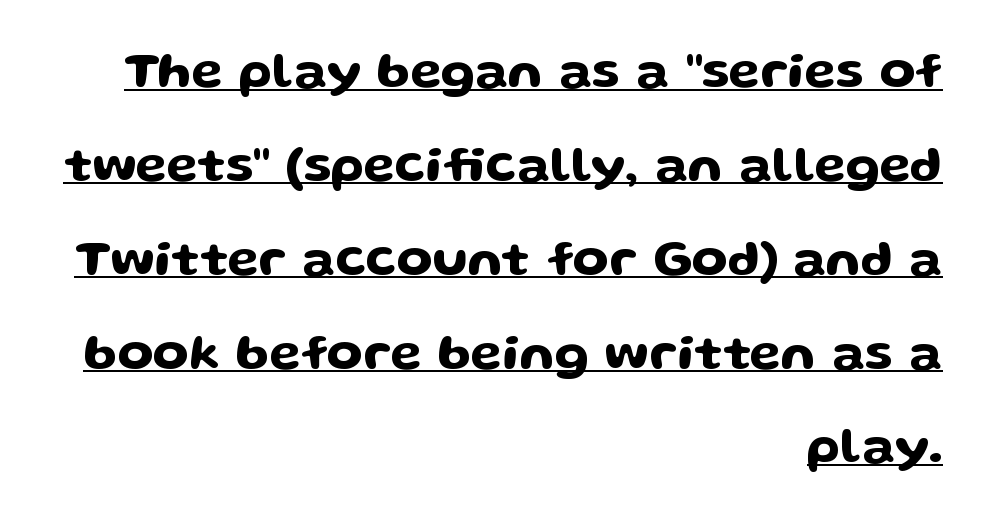
These lines stack with their right ends in a neat column. Has an underline been added? It has. The letters stand upright; this is a roman face. Honestly, the letter spacing is just normal — you wouldn't notice it. Serif or sans? Sans — the stroke terminals are bare.
